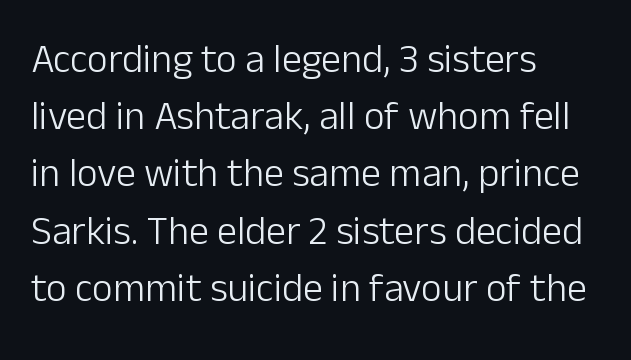
{"serif": "no", "italic": "no", "bold": "no", "weight": "light", "width": "normal", "stroke_contrast": "low", "x_height": "medium", "monospaced": "no", "underline": "no", "align": "left", "line_spacing": "normal", "line_spacing_ratio": 1.43, "letter_spacing": "normal", "letter_spacing_em": 0.0, "glyph_px": 40}
